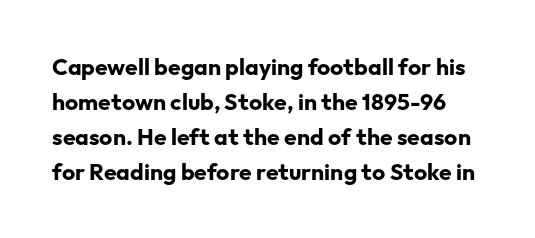
Heft: maximum for text — a bold. Notice how descenders clear the ascenders below comfortably — that's standard leading. Words appear dense and cohesive because spacing is normal. If you drew a line through each stem, it would be perfectly vertical. Type without underlining.
